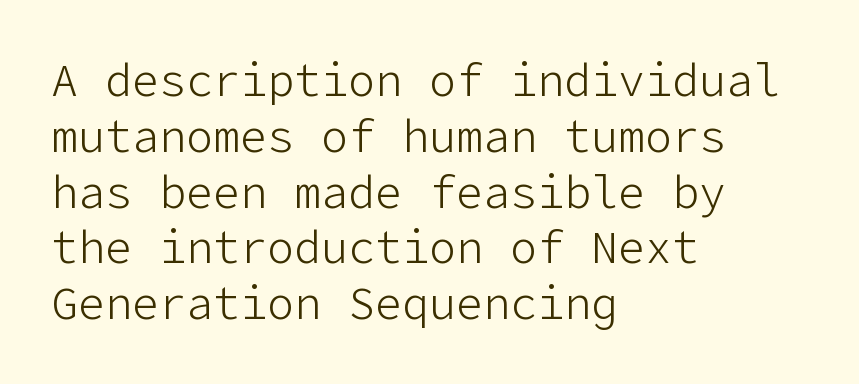
The image shows 45 px light sans-serif type, upright; set left-aligned, line spacing 1.24x, normal letter spacing, not underlined; low stroke contrast and a medium x-height.
